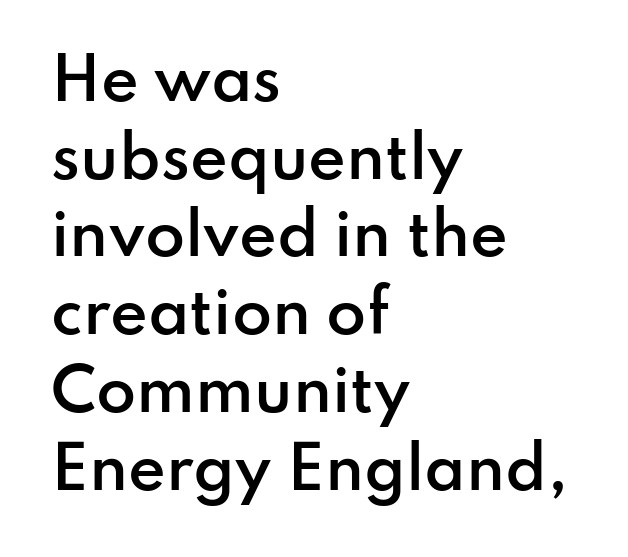
{"serif": "no", "italic": "no", "bold": "semi", "weight": "semibold", "width": "normal", "stroke_contrast": "low", "x_height": "small", "monospaced": "no", "underline": "no", "align": "left", "line_spacing": "normal", "line_spacing_ratio": 1.34, "letter_spacing": "normal", "letter_spacing_em": 0.0, "glyph_px": 58}
